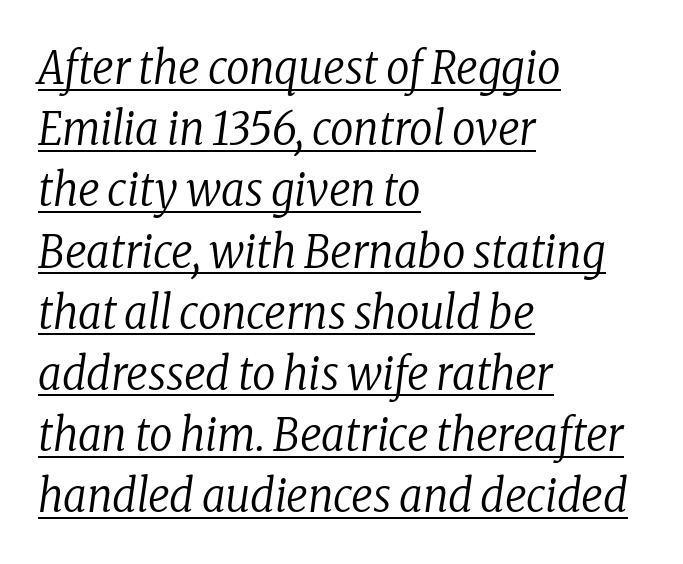
The image shows 46 px regular-weight, condensed serif type, italic (leaning right); set left-aligned, normal line spacing (1.33x), normal letter spacing, underlined; low stroke contrast and a medium x-height.
